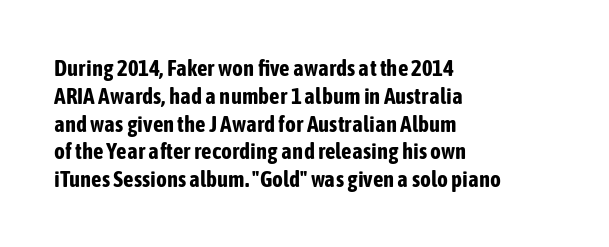
{"italic": "no", "bold": "yes", "underline": "no", "align": "left", "line_spacing_ratio": 1.21, "letter_spacing": "normal", "letter_spacing_em": 0.0, "glyph_px": 23}
